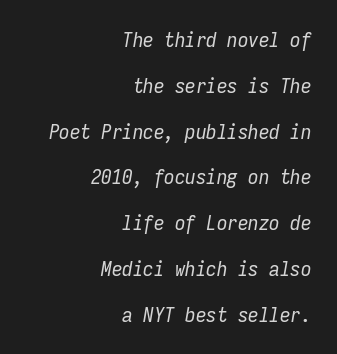
The image shows 21 px text type, italic (leaning right); set right-aligned, loose line spacing (2.18x), normal letter spacing, not underlined.
